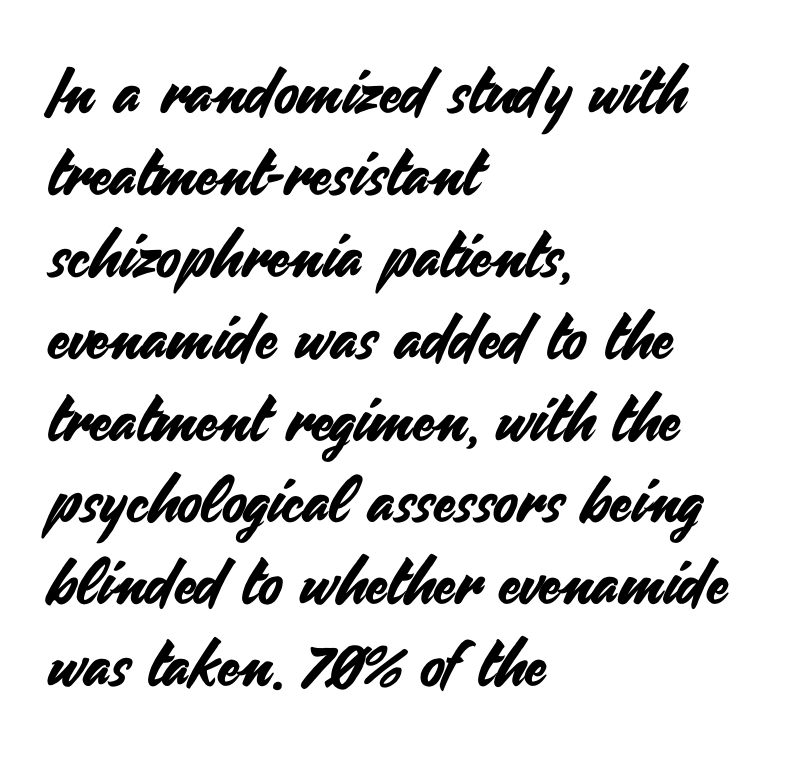
Q: Is the text italic (slanted)? A: Yes.
Q: Is the typeface a serif or a sans-serif typeface? A: Sans-serif.
Q: Is the text underlined? A: No.
Q: How is the paragraph aligned? A: Left-aligned.
Q: Is the spacing between letters normal or unusually wide? A: Normal.
Q: Is the spacing between lines tight, normal or loose? A: Normal.
Q: Width (condensed, normal, or wide)? A: Normal.
Q: Stroke contrast? A: Medium.
Q: x-height? A: Small.
Q: Monospaced? A: No.
